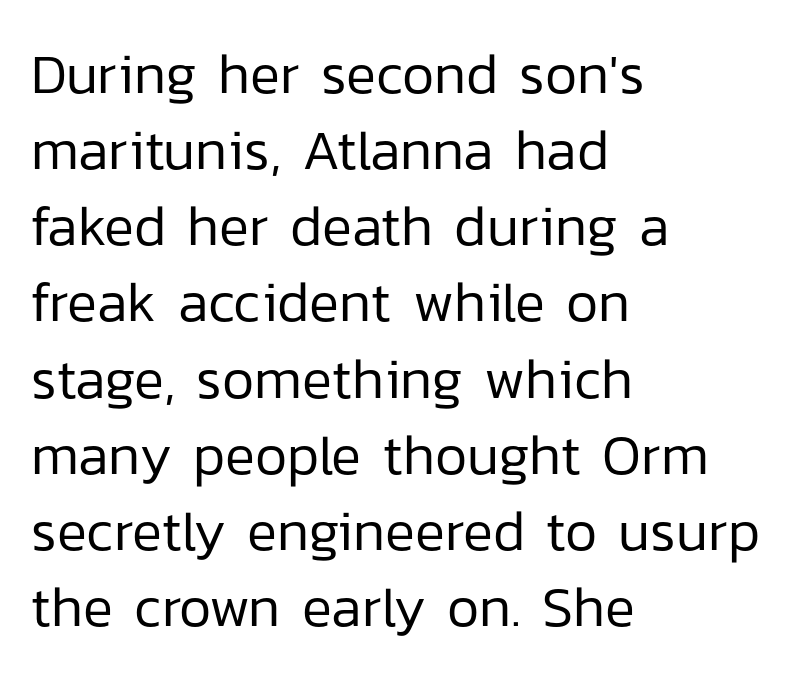
Caption: standard tracking, unaltered. The text was rendered using a sans face with plain stroke endings. The passage is arranged the way most books set body copy — flush left. Unmarked baselines from the first word to the last. A quiet, ordinary-to-light weight characterises the typeface.
